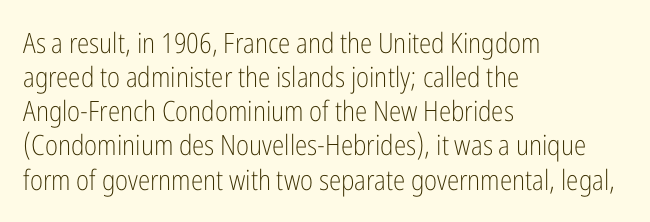
Q: Is the text bold? A: No.
Q: Is the text italic (slanted)? A: No, it is upright.
Q: Is the typeface a serif or a sans-serif typeface? A: Sans-serif.
Q: Is the text underlined? A: No.
Q: How is the paragraph aligned? A: Left-aligned.
Q: Is the spacing between letters normal or unusually wide? A: Normal.
Q: Width (condensed, normal, or wide)? A: Condensed.
Q: Stroke contrast? A: Low.
Q: x-height? A: Medium.
Q: Monospaced? A: No.
